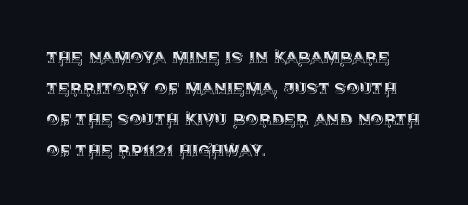
{"italic": "no", "underline": "no", "align": "left", "line_spacing": "normal", "line_spacing_ratio": 1.55, "letter_spacing": "normal", "letter_spacing_em": 0.0, "glyph_px": 20}
